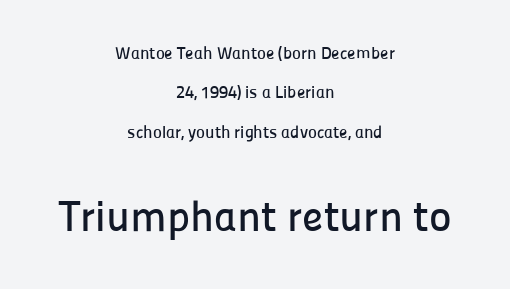
The image shows 43 px sans-serif type, upright; set centered, loose line spacing (2.31x), normal letter spacing, not underlined; the second (bottom) block is 2.53x larger; low stroke contrast and a medium x-height.
